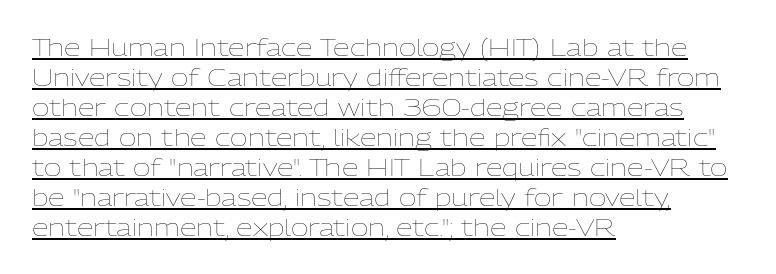
The letterforms sit shoulder to shoulder at normal distance. This sample is left-justified, so line endings fall wherever the words run out. Notice how a bar underscores the lettering throughout. Every stem runs plumb, perpendicular to the baseline. Baseline-to-baseline distance is the conventional proportion of letter height.
